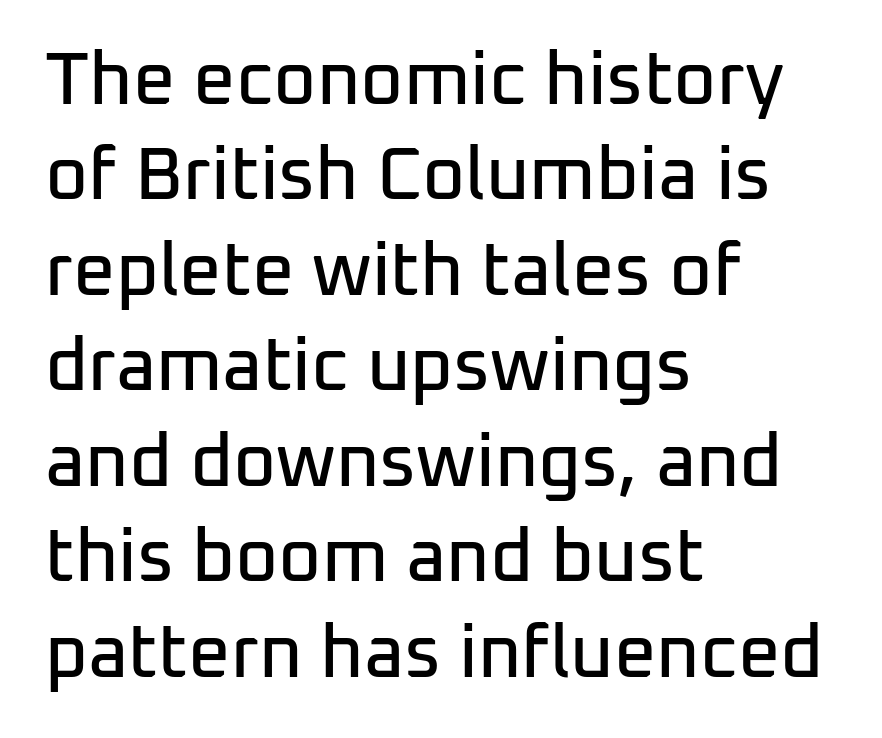
Q: Is the text italic (slanted)? A: No, it is upright.
Q: Is the typeface a serif or a sans-serif typeface? A: Sans-serif.
Q: Is the text underlined? A: No.
Q: How is the paragraph aligned? A: Left-aligned.
Q: Is the spacing between letters normal or unusually wide? A: Normal.
Q: Is the spacing between lines tight, normal or loose? A: Normal.
Q: Width (condensed, normal, or wide)? A: Normal.
Q: Stroke contrast? A: Low.
Q: x-height? A: Medium.
Q: Monospaced? A: No.
